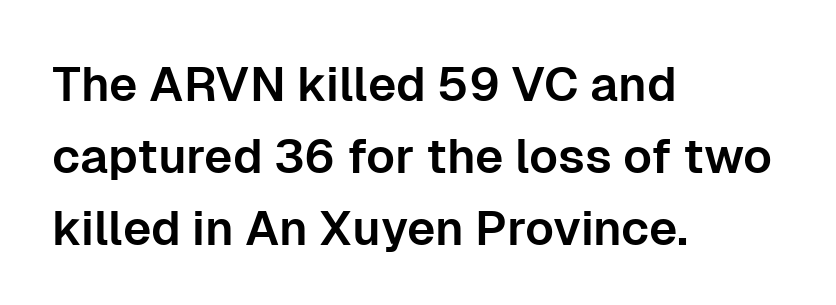
Underline: absent. Characters follow at the spacing the type designer built in. The block of text has a typical density, with ordinary space between rows. Note the varied advance widths — an 'i' is clearly narrower than an 'm'. In terms of letterform style, serifs are entirely absent. The passage is arranged the way most books set body copy — flush left.
